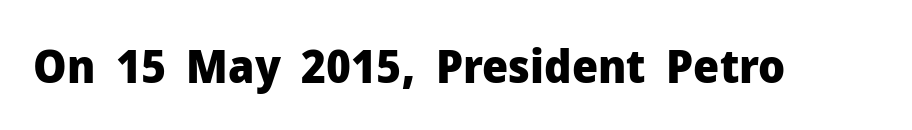
The image shows 46 px heavy sans-serif type, upright; set normal letter spacing, not underlined; low stroke contrast and a medium x-height.
